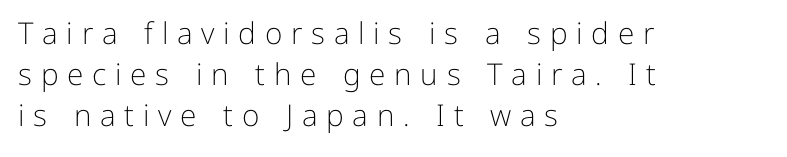
The image shows 30 px light sans-serif type, upright; set left-aligned, normal line spacing (1.37x), unusually wide letter spacing (+0.29 em), not underlined; low stroke contrast and a medium x-height.
